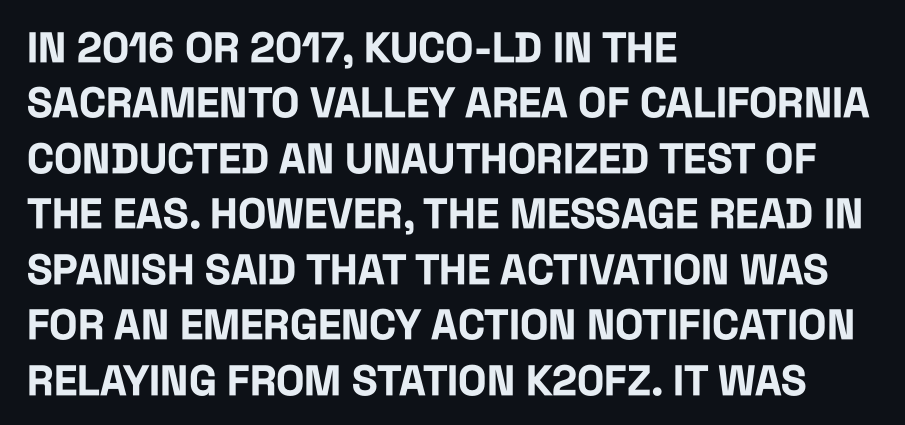
This rendering leaves character spacing at its baseline value. The glyphs have the mass of a bold cut. The string is rendered with underlining switched off. A sans-serif font was chosen for this passage. Varying glyph widths throughout — classic text-font behaviour. The setting favours the left margin, as ordinary paragraphs usually do.
